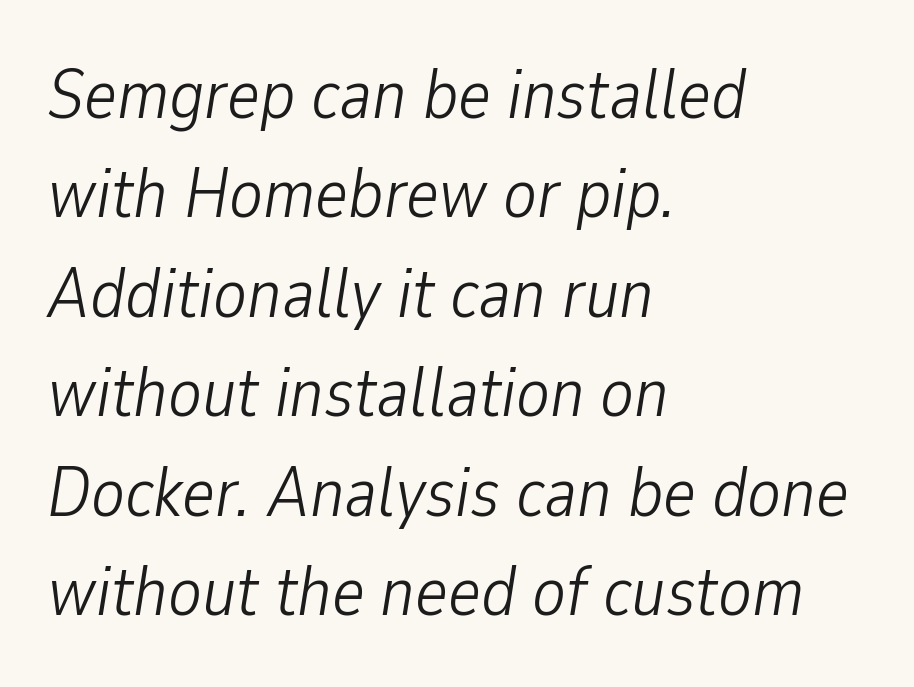
Q: Is the text bold? A: No.
Q: Is the text italic (slanted)? A: Yes, it leans right by about 9 degrees.
Q: Is the text underlined? A: No.
Q: How is the paragraph aligned? A: Left-aligned.
Q: Is the spacing between letters normal or unusually wide? A: Normal.
Q: Is the spacing between lines tight, normal or loose? A: Normal.
Q: Width (condensed, normal, or wide)? A: Condensed.
Q: Stroke contrast? A: Low.
Q: x-height? A: Medium.
Q: Monospaced? A: No.
